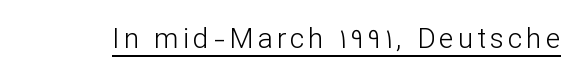
Q: Is the text bold? A: No.
Q: Is the text italic (slanted)? A: No, it is upright.
Q: Is the typeface a serif or a sans-serif typeface? A: Sans-serif.
Q: Is the text underlined? A: Yes.
Q: Width (condensed, normal, or wide)? A: Normal.
Q: Stroke contrast? A: Low.
Q: x-height? A: Medium.
Q: Monospaced? A: No.
